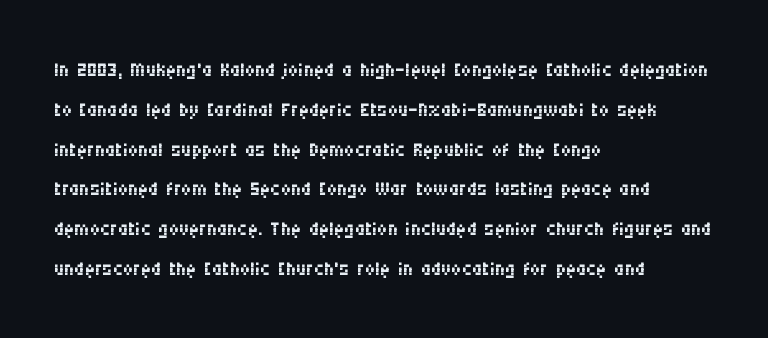
Q: Is the text bold? A: No.
Q: Is the text italic (slanted)? A: No, it is upright.
Q: Is the typeface a serif or a sans-serif typeface? A: Sans-serif.
Q: Is the text underlined? A: No.
Q: How is the paragraph aligned? A: Left-aligned.
Q: Is the spacing between letters normal or unusually wide? A: Normal.
Q: Is the spacing between lines tight, normal or loose? A: Normal.
Q: Width (condensed, normal, or wide)? A: Condensed.
Q: Stroke contrast? A: Medium.
Q: x-height? A: Large.
Q: Monospaced? A: No.
